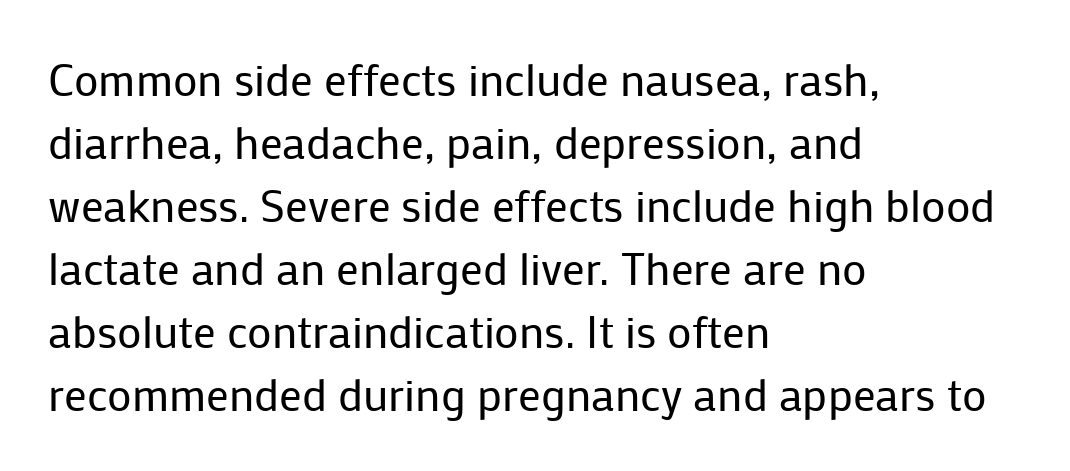
{"serif": "no", "italic": "no", "bold": "no", "weight": "regular", "width": "normal", "stroke_contrast": "low", "x_height": "medium", "monospaced": "no", "underline": "no", "align": "left", "line_spacing": "normal", "line_spacing_ratio": 1.4, "letter_spacing": "normal", "letter_spacing_em": 0.0, "glyph_px": 45}
